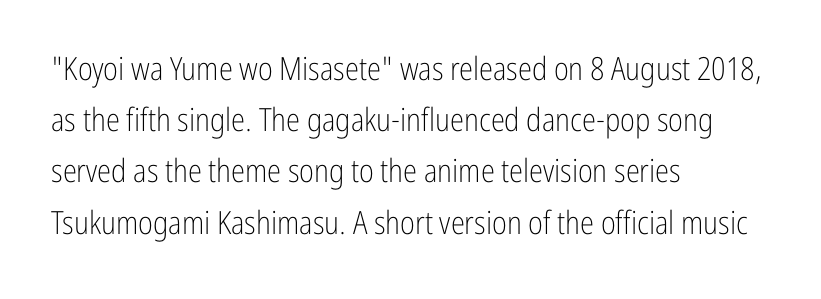
Q: Is the text bold? A: No.
Q: Is the text italic (slanted)? A: No, it is upright.
Q: Is the typeface a serif or a sans-serif typeface? A: Sans-serif.
Q: Is the text underlined? A: No.
Q: How is the paragraph aligned? A: Left-aligned.
Q: Is the spacing between letters normal or unusually wide? A: Normal.
Q: Is the spacing between lines tight, normal or loose? A: Normal.
Q: Width (condensed, normal, or wide)? A: Condensed.
Q: Stroke contrast? A: Low.
Q: x-height? A: Medium.
Q: Monospaced? A: No.
